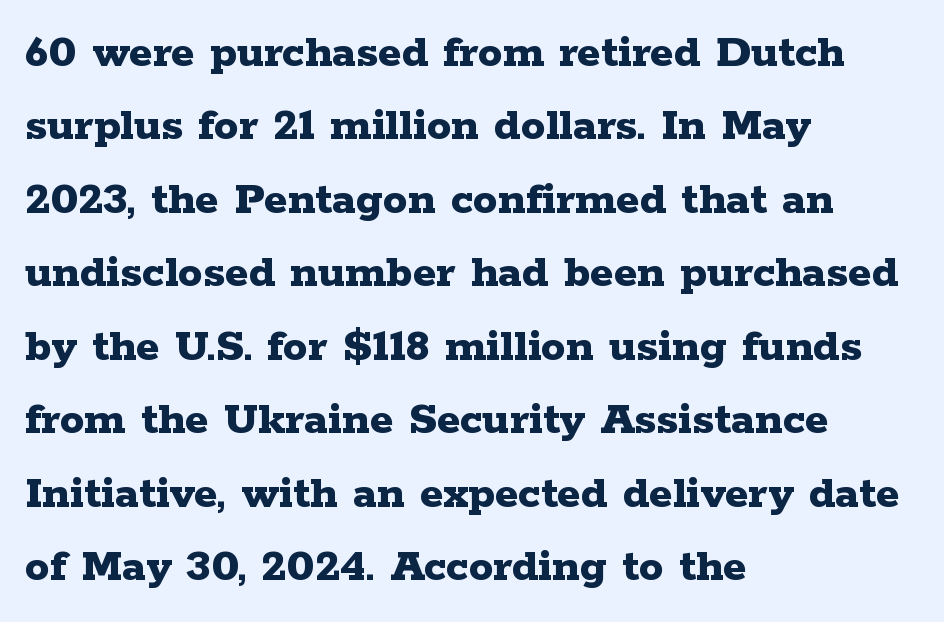
Regular leading. Quick note: not italic, upright. A full-strength bold gives these letters their thick strokes. Regarding serifs, this sample has them. These lines keep a tight, regular rhythm from letter to letter.
